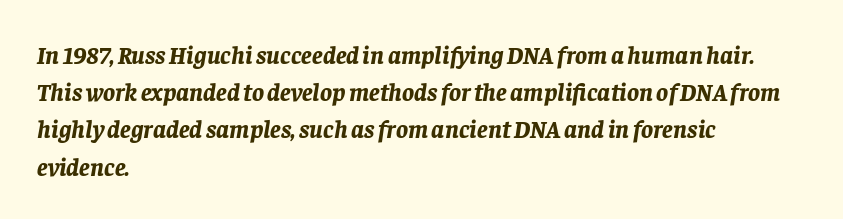
{"italic": "yes", "lean": "right", "slant_degrees": 8, "bold": "yes", "underline": "no", "align": "left", "line_spacing": "normal", "line_spacing_ratio": 1.49, "letter_spacing": "normal", "letter_spacing_em": 0.0, "glyph_px": 25}
